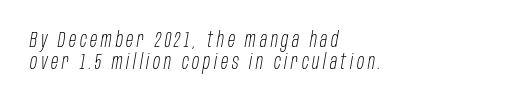
Leading is clearly below the norm, producing a dense column. The letterforms sit at book weight or below. The baseline area is clear. Layout note: lines flush left.
